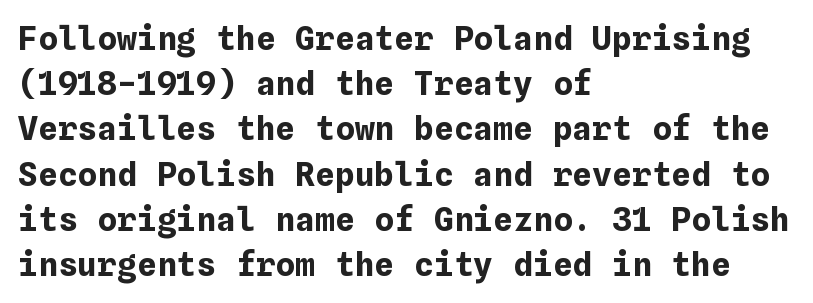
{"italic": "no", "bold": "yes", "weight": "bold", "width": "normal", "stroke_contrast": "low", "x_height": "medium", "underline": "no", "align": "left", "line_spacing": "normal", "line_spacing_ratio": 1.37, "letter_spacing": "normal", "letter_spacing_em": 0.0, "glyph_px": 33}
